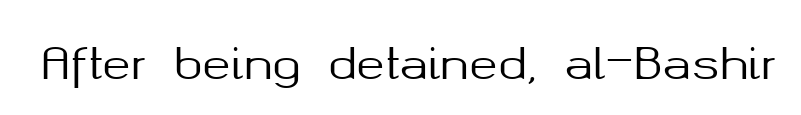
Check where the strokes stop: nothing finishes them off — pure sans. Each letter keeps its own natural width here, so spacing adapts to shape. Glance below the letters and you will spot only blank space. Posture: upright roman. The type is set solid horizontally, with unmodified tracking.
